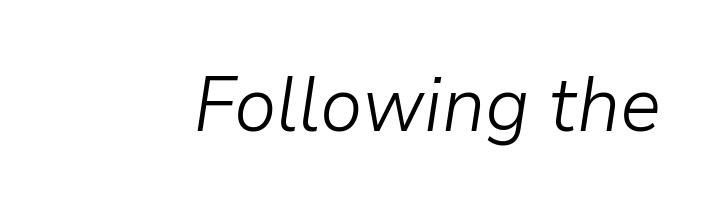
Nobody drew a line under any word here. Weight: not bold — regular or lighter. The face used here is rendered with its standard letterfit. Do the characters align in a grid? No, the font is proportional. The axis of the letterforms is tilted away from vertical.
